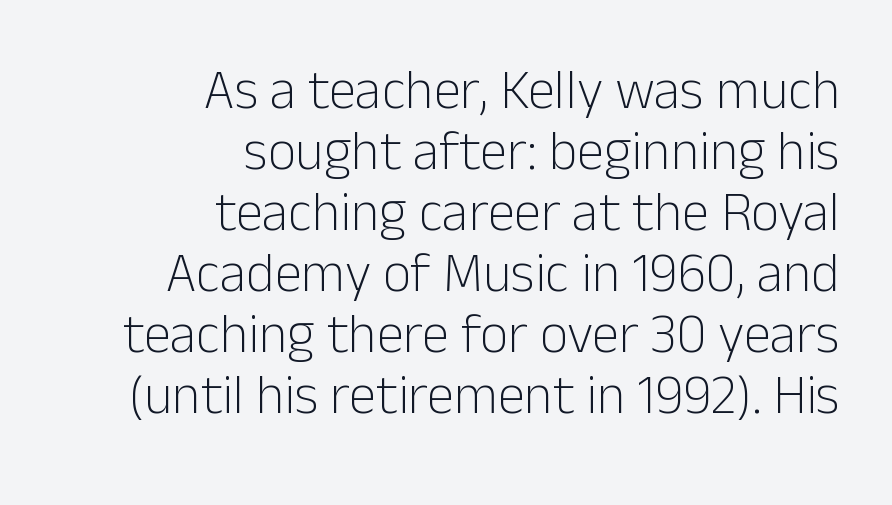
The image shows 55 px light sans-serif type, upright; set right-aligned, tight line spacing (1.11x), normal letter spacing, not underlined; low stroke contrast and a medium x-height.
